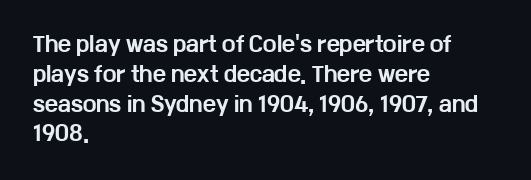
Summary of weight: heavy, a full bold. This sample is left-justified, so line endings fall wherever the words run out. The type sits square on the baseline with zero lean. The lines sit at an ordinary, default distance from one another. A bare baseline throughout the passage. This sample uses plain, unmodified letter spacing.
